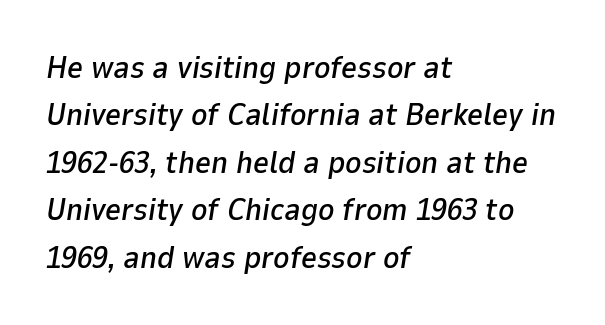
Each letter keeps its own natural width here, so spacing adapts to shape. Designer's note — italics engaged. Typeset ragged right — the left edge is the straight one. Compared with typical paragraphs, the rows here are spaced about the same. Unmarked baselines from the first word to the last. The letterforms sit shoulder to shoulder at normal distance.
